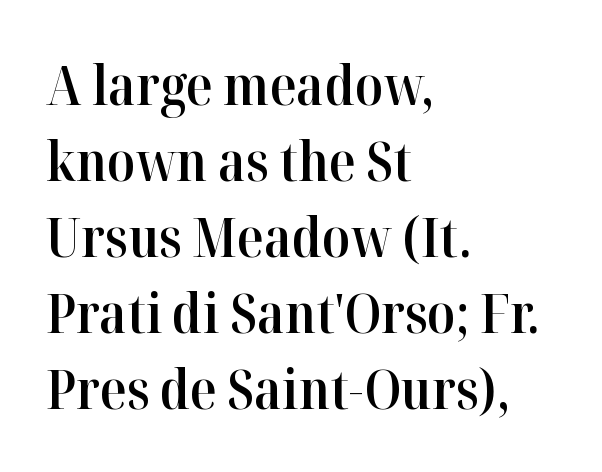
The image shows 55 px semibold serif type, upright; set left-aligned, normal line spacing (1.38x), normal letter spacing, not underlined; high stroke contrast and a medium x-height.
